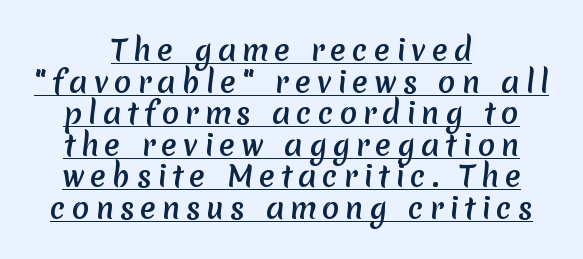
{"serif": "no", "width": "normal", "stroke_contrast": "medium", "x_height": "medium", "monospaced": "no", "underline": "yes", "align": "center", "line_spacing": "tight", "line_spacing_ratio": 1.09, "letter_spacing": "wide", "letter_spacing_em": 0.2, "glyph_px": 29}
